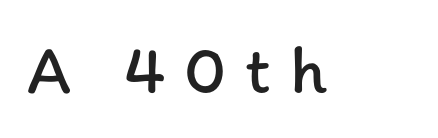
The image shows 69 px regular-weight type, upright; set unusually wide letter spacing (+0.27 em), not underlined; low stroke contrast and a medium x-height.
